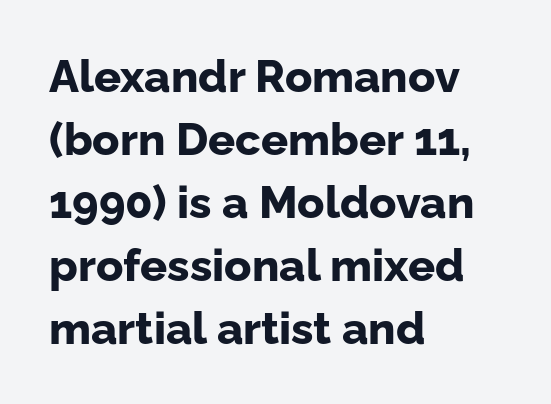
The image shows 45 px bold sans-serif type, upright; set left-aligned, normal line spacing (1.4x), normal letter spacing, not underlined; low stroke contrast and a medium x-height.
